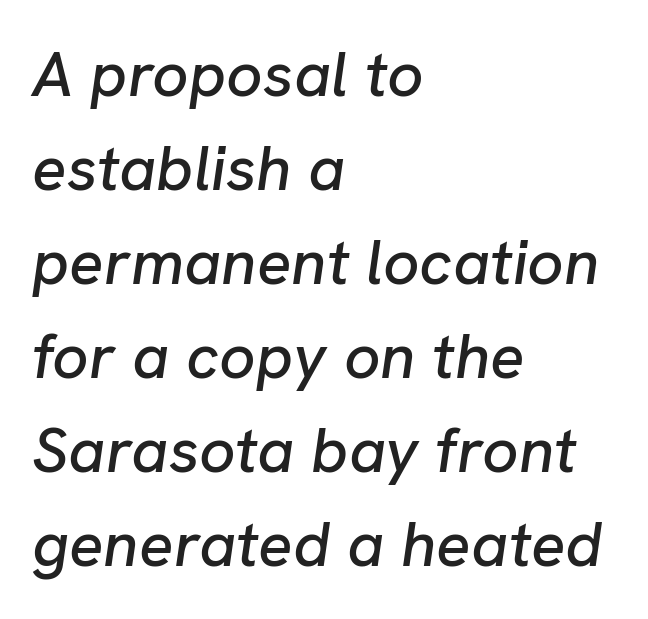
The image shows 64 px text type, italic (leaning right); set left-aligned, normal line spacing (1.47x), normal letter spacing, not underlined; low stroke contrast and a medium x-height.
